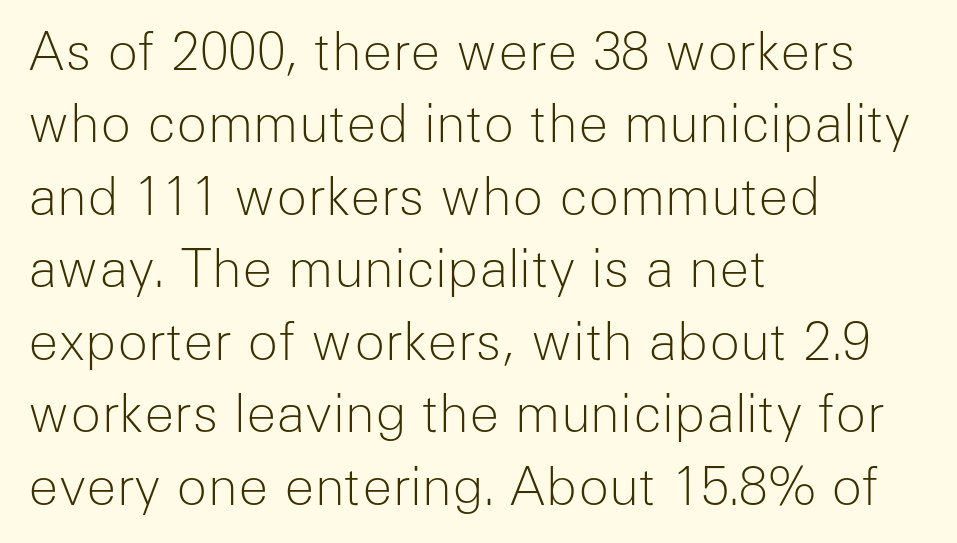
The image shows 51 px light sans-serif type, upright; set left-aligned, normal line spacing (1.42x), normal letter spacing, not underlined; low stroke contrast and a medium x-height.
